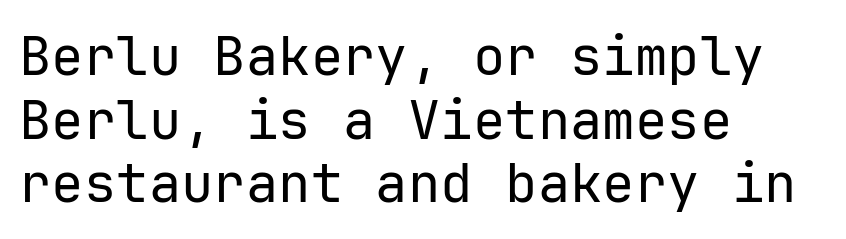
The passage shown is typed in a monospace face where columns stay perfectly aligned. Alignment: flush left. Weight class: somewhere from thin through regular. These lines are composed in type without serifs.
